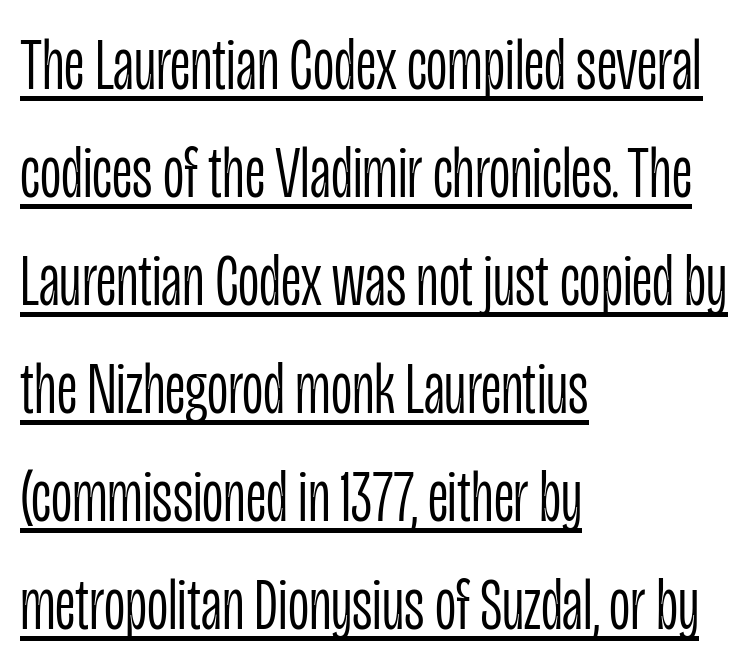
Q: Is the text bold? A: No.
Q: Is the text italic (slanted)? A: No, it is upright.
Q: Is the typeface a serif or a sans-serif typeface? A: Sans-serif.
Q: Is the text underlined? A: Yes.
Q: How is the paragraph aligned? A: Left-aligned.
Q: Is the spacing between letters normal or unusually wide? A: Normal.
Q: Is the spacing between lines tight, normal or loose? A: Normal.
Q: Width (condensed, normal, or wide)? A: Condensed.
Q: Stroke contrast? A: Low.
Q: x-height? A: Large.
Q: Monospaced? A: No.
